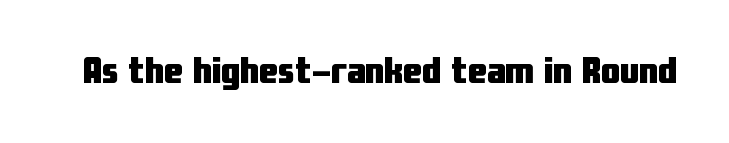
{"serif": "no", "italic": "no", "bold": "yes", "weight": "heavy", "width": "condensed", "stroke_contrast": "low", "x_height": "medium", "monospaced": "no", "underline": "no", "letter_spacing": "normal", "letter_spacing_em": 0.0, "glyph_px": 38}
